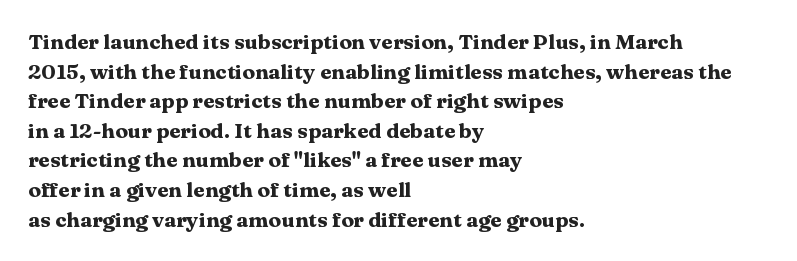
The vertical gap from one line to the next is medium. Beneath every word, the page is bare. Nothing unusual about the tracking: characters are spaced as the font intends. Its strokes are broad and dark, the hallmark of bold type. This sample uses an upright cut, with every glyph sitting square on the baseline. If you drew a ruler down the left edge, every line would touch it.
